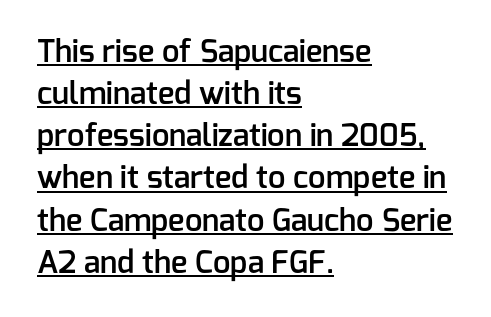
These lines are composed in type without serifs. The sample has been set in demibold, a notch under bold. Note the varied advance widths — an 'i' is clearly narrower than an 'm'. The lettering stays uniformly vertical, giving the passage a roman look.
